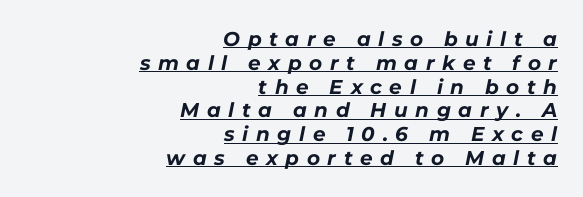
The image shows 20 px bold type, italic (leaning right); set right-aligned, line spacing 1.19x, unusually wide letter spacing (+0.38 em), underlined.
